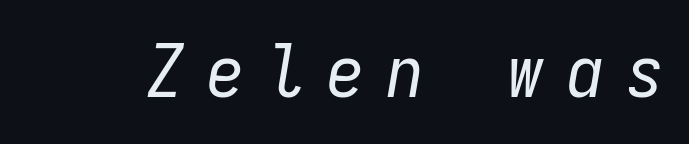
The image shows 74 px regular-weight, condensed type, italic (leaning right), monospaced; set unusually wide letter spacing (+0.31 em), not underlined; low stroke contrast and a medium x-height.
